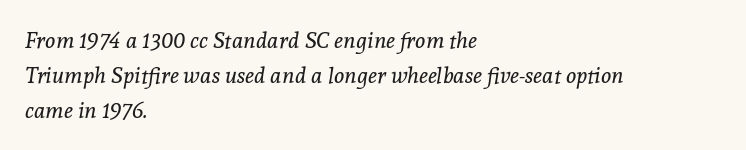
{"italic": "yes", "lean": "right", "slant_degrees": 8, "bold": "no", "underline": "no", "align": "left", "line_spacing": "normal", "line_spacing_ratio": 1.58, "letter_spacing": "normal", "letter_spacing_em": 0.0, "glyph_px": 22}
